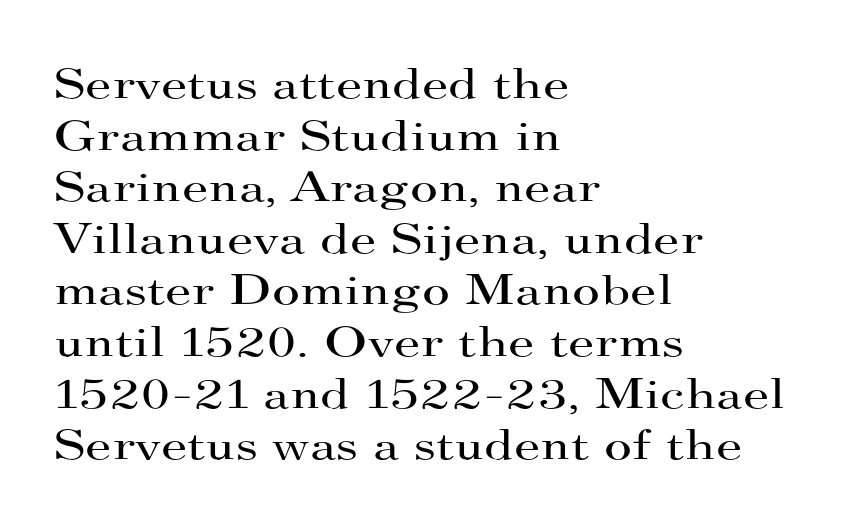
Characters remain perfectly vertical along every line. The passage shown is typed in a proportional face where columns would drift. Vertical stems look standard width or narrower in stroke. Caption: multi-line text, flush left, ragged right. Tracking value appears to be zero — textbook default spacing. Small tapered or slab feet sit at the stroke ends, so this counts as serif.
